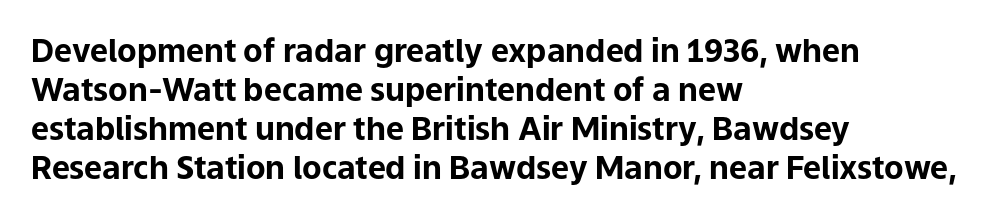
The image shows 32 px bold sans-serif type, upright; set left-aligned, line spacing 1.22x, normal letter spacing, not underlined; low stroke contrast and a medium x-height.
